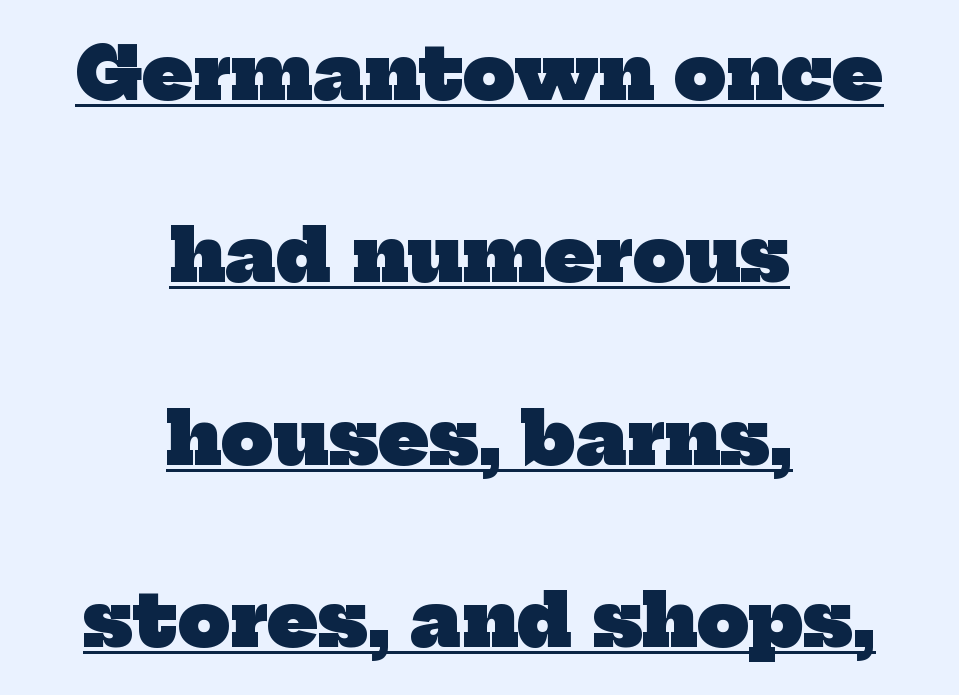
The image shows 73 px heavy serif type; set centered, loose line spacing (2.5x), normal letter spacing, underlined; low stroke contrast and a medium x-height.
